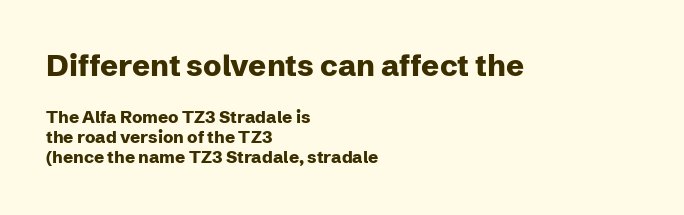
The image shows 30 px heavy sans-serif type, upright; set left-aligned, line spacing 1.19x, normal letter spacing, not underlined; the first (top) block is 1.76x larger; low stroke contrast and a medium x-height.
